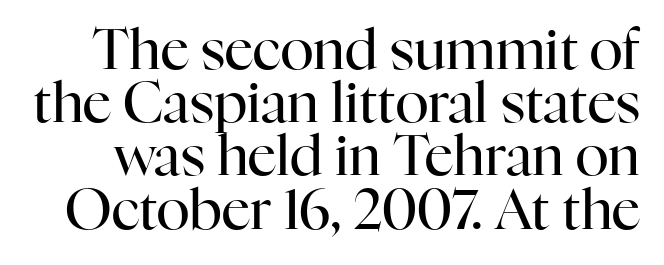
{"serif": "yes", "italic": "no", "bold": "no", "weight": "regular", "width": "normal", "stroke_contrast": "high", "x_height": "medium", "monospaced": "no", "underline": "no", "line_spacing": "tight", "line_spacing_ratio": 0.95, "letter_spacing": "normal", "letter_spacing_em": 0.0, "glyph_px": 56}
